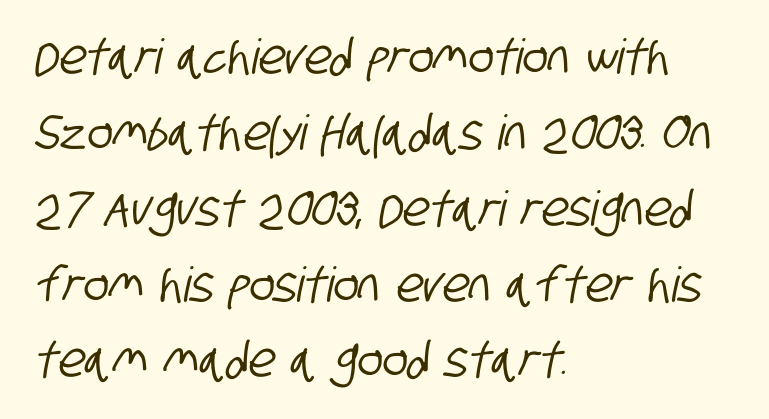
Unlike a traditional serif, this face leaves its strokes unadorned. Has an underline been added? It has not. The typesetter chose a ragged-right arrangement here. These lines are rendered in a variable-pitch font. If you measured baseline to baseline, you'd find a middling distance.
